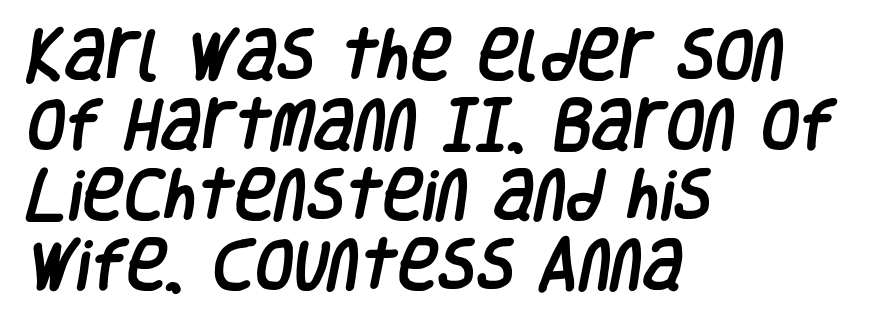
{"serif": "no", "width": "condensed", "stroke_contrast": "low", "x_height": "large", "monospaced": "no", "underline": "no", "align": "left", "line_spacing": "normal", "line_spacing_ratio": 1.25, "letter_spacing": "normal", "letter_spacing_em": 0.0, "glyph_px": 56}
